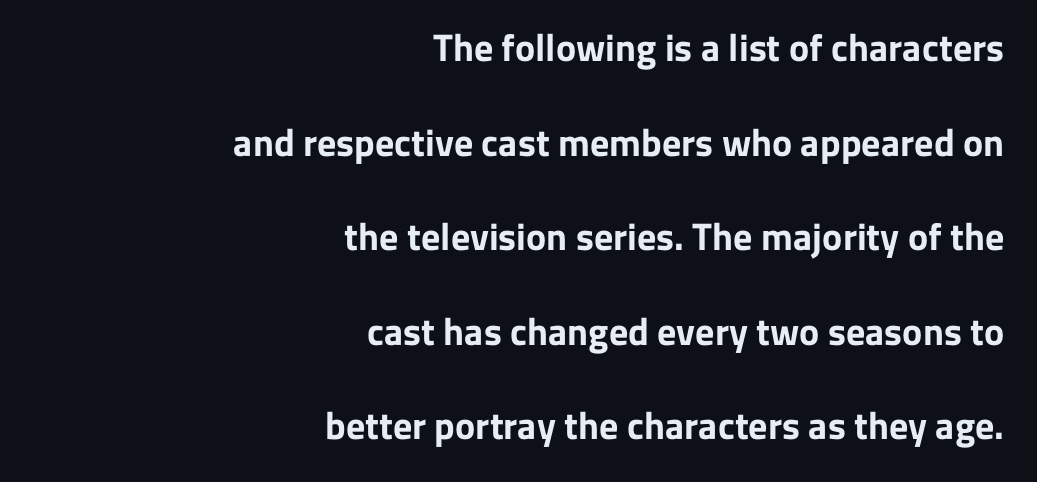
This sample has the flowing, uneven cadence of proportional lettering. These lines stack with their right ends in a neat column. The face used here is a sans, in the tradition of grotesques and geometrics. Thick stems and heavy bowls — unmistakably bold. This sample uses plain, unmodified letter spacing. The specimen omits any rule beneath the text block's lines.
